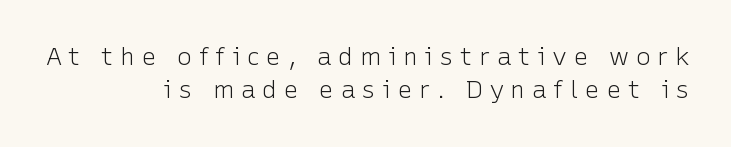
The rendering inserts visible extra space after every character. Descenders are the only things crossing below the line. This is roman type, the default non-slanted kind. The lines sit at an ordinary, default distance from one another. Unbolded letterforms with no extra heft.
